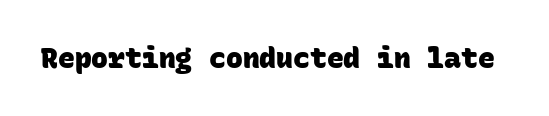
Q: Is the text bold? A: Yes.
Q: Is the typeface a serif or a sans-serif typeface? A: Sans-serif.
Q: Is the text underlined? A: No.
Q: Is the spacing between letters normal or unusually wide? A: Normal.
Q: Width (condensed, normal, or wide)? A: Normal.
Q: Stroke contrast? A: Low.
Q: x-height? A: Large.
Q: Monospaced? A: Yes.
